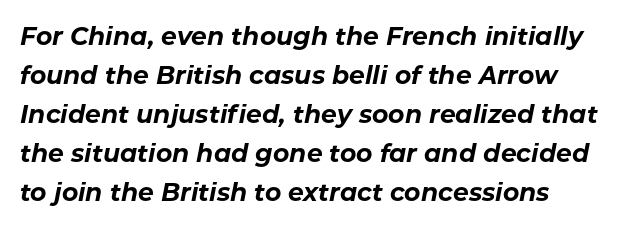
The image shows 25 px bold type, italic (leaning right); set left-aligned, normal line spacing (1.56x), normal letter spacing, not underlined.
